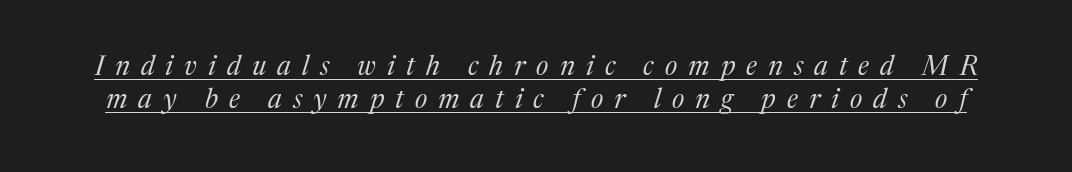
Italic: yes, the glyphs are oblique. The specimen includes a rule beneath the text block's lines. Spacing between characters has been opened up far beyond the box default. On a weight scale, this lands at 450 or below.
